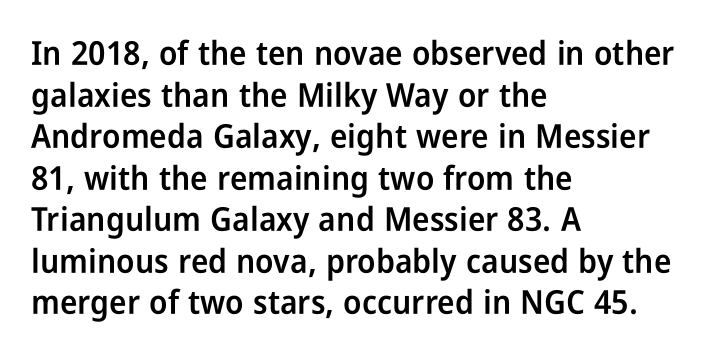
Q: Is the text bold? A: Semi-bold.
Q: Is the text italic (slanted)? A: No, it is upright.
Q: Is the typeface a serif or a sans-serif typeface? A: Sans-serif.
Q: Is the text underlined? A: No.
Q: How is the paragraph aligned? A: Left-aligned.
Q: Is the spacing between letters normal or unusually wide? A: Normal.
Q: Is the spacing between lines tight, normal or loose? A: Normal.
Q: Width (condensed, normal, or wide)? A: Condensed.
Q: Stroke contrast? A: Low.
Q: x-height? A: Medium.
Q: Monospaced? A: No.
